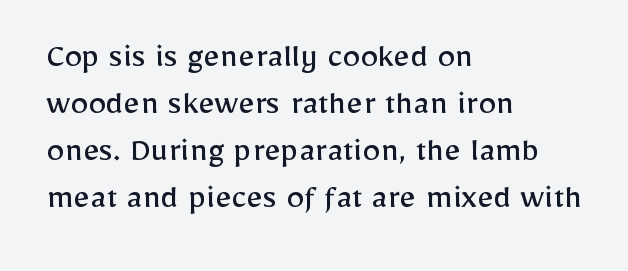
Q: Is the text bold? A: No.
Q: Is the text italic (slanted)? A: No, it is upright.
Q: Is the typeface a serif or a sans-serif typeface? A: Sans-serif.
Q: Is the text underlined? A: No.
Q: How is the paragraph aligned? A: Left-aligned.
Q: Is the spacing between letters normal or unusually wide? A: Normal.
Q: Is the spacing between lines tight, normal or loose? A: Normal.
Q: Width (condensed, normal, or wide)? A: Normal.
Q: Stroke contrast? A: Low.
Q: x-height? A: Medium.
Q: Monospaced? A: No.
